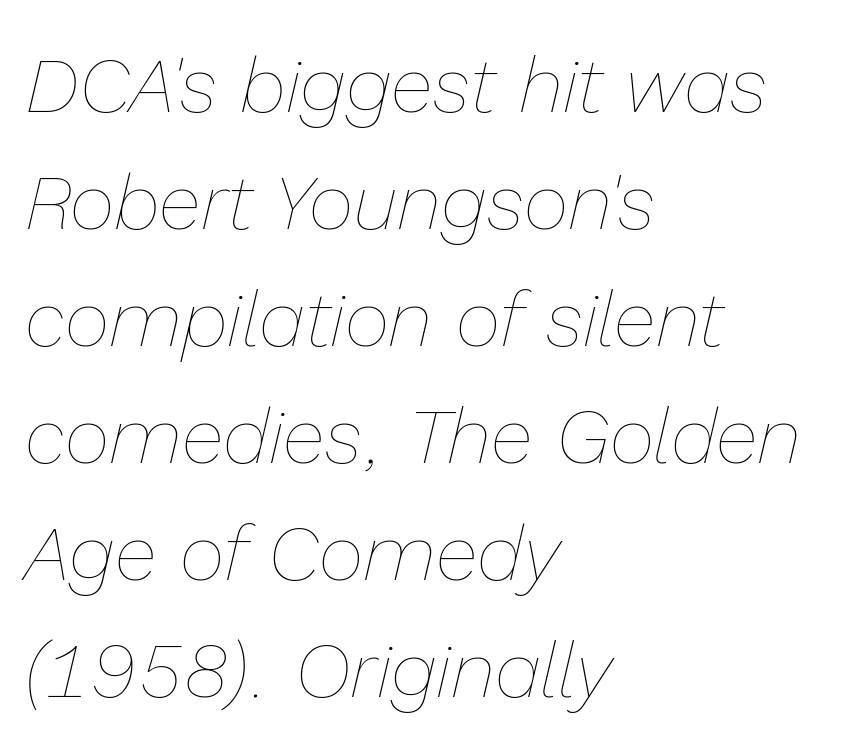
Q: Is the text bold? A: No.
Q: Is the text italic (slanted)? A: Yes, it leans right by about 13 degrees.
Q: Is the text underlined? A: No.
Q: How is the paragraph aligned? A: Left-aligned.
Q: Is the spacing between letters normal or unusually wide? A: Normal.
Q: Is the spacing between lines tight, normal or loose? A: Normal.
Q: Width (condensed, normal, or wide)? A: Normal.
Q: Stroke contrast? A: Low.
Q: x-height? A: Medium.
Q: Monospaced? A: No.
